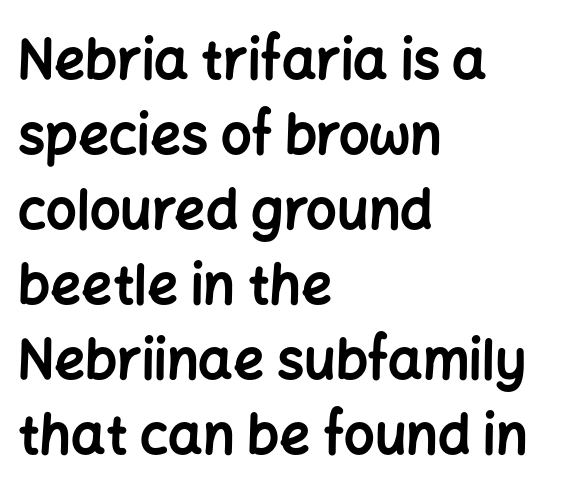
The image shows 54 px bold sans-serif type, upright; set left-aligned, normal line spacing (1.39x), normal letter spacing, not underlined; low stroke contrast and a medium x-height.
